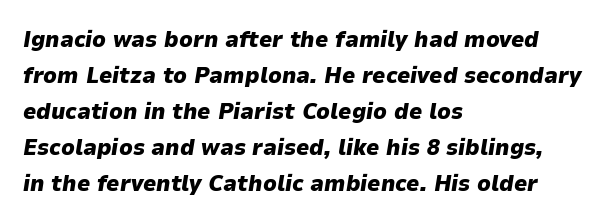
The passage is arranged the way most books set body copy — flush left. I'd describe the lettering as bold — thick and assertive. The rendering keeps characters at their native spacing. Students, observe: this is what conventionally led text looks like.
